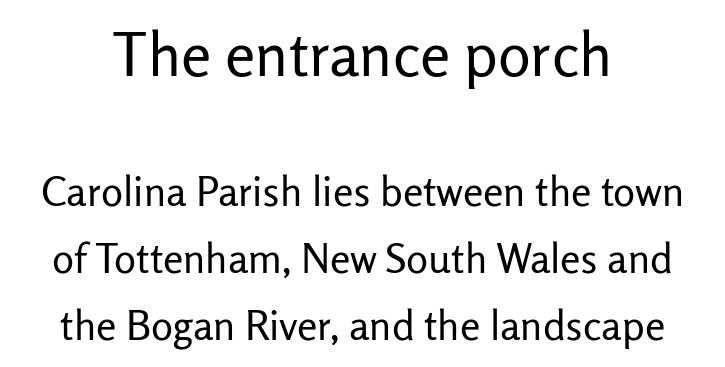
Q: Is the text bold? A: No.
Q: Is the text italic (slanted)? A: No, it is upright.
Q: Is the typeface a serif or a sans-serif typeface? A: Sans-serif.
Q: Is the text underlined? A: No.
Q: Is the spacing between letters normal or unusually wide? A: Normal.
Q: Is the spacing between lines tight, normal or loose? A: Normal.
Q: Which block of text is set in a larger size, the first (top) or the second (bottom)? A: The first (top) one.
Q: Width (condensed, normal, or wide)? A: Normal.
Q: Stroke contrast? A: Low.
Q: x-height? A: Medium.
Q: Monospaced? A: No.
